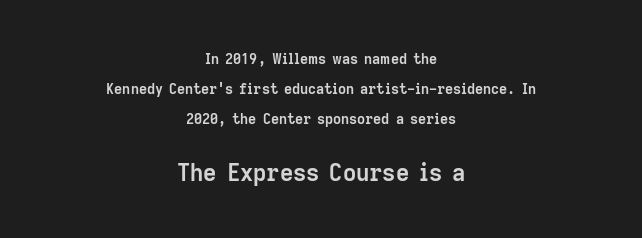
Q: Is the text bold? A: Yes.
Q: Is the text italic (slanted)? A: No, it is upright.
Q: Is the text underlined? A: No.
Q: How is the paragraph aligned? A: Centered.
Q: Is the spacing between letters normal or unusually wide? A: Normal.
Q: Is the spacing between lines tight, normal or loose? A: Loose.
Q: Which block of text is set in a larger size, the first (top) or the second (bottom)? A: The second (bottom) one.
